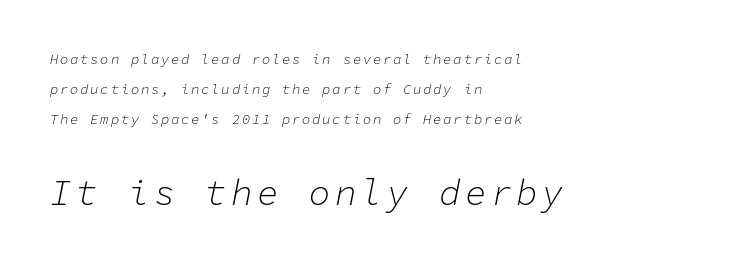
Q: Is the text bold? A: No.
Q: Is the text italic (slanted)? A: Yes, it leans right by about 11 degrees.
Q: Is the text underlined? A: No.
Q: How is the paragraph aligned? A: Left-aligned.
Q: Is the spacing between lines tight, normal or loose? A: Loose.
Q: Which block of text is set in a larger size, the first (top) or the second (bottom)? A: The second (bottom) one.
Q: Width (condensed, normal, or wide)? A: Normal.
Q: Stroke contrast? A: Low.
Q: x-height? A: Medium.
Q: Monospaced? A: Yes.
